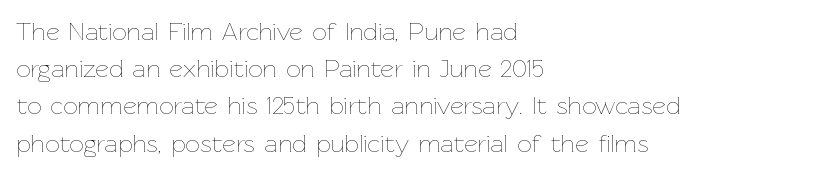
{"italic": "no", "bold": "no", "underline": "no", "align": "left", "line_spacing": "normal", "line_spacing_ratio": 1.43, "letter_spacing": "normal", "letter_spacing_em": 0.0, "glyph_px": 26}
